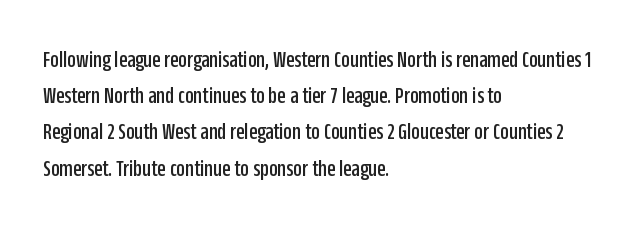
{"italic": "no", "underline": "no", "align": "left", "line_spacing": "normal", "line_spacing_ratio": 1.51, "letter_spacing": "normal", "letter_spacing_em": 0.0, "glyph_px": 24}
